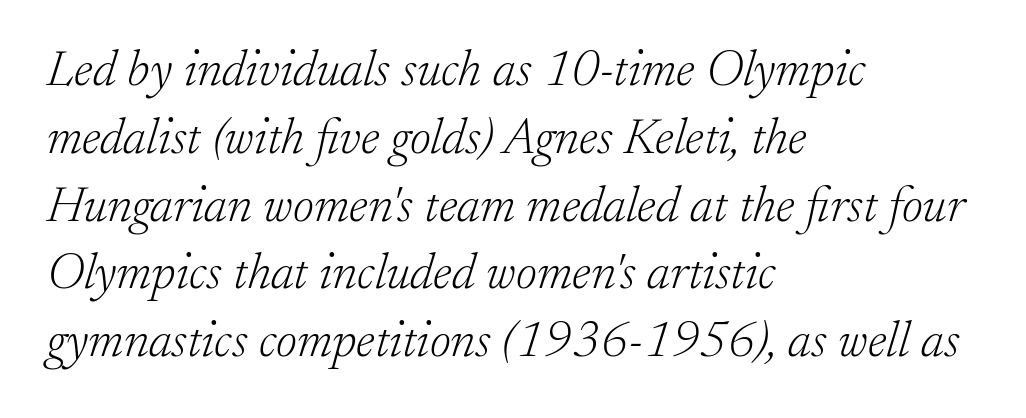
Q: Is the text bold? A: No.
Q: Is the text italic (slanted)? A: Yes, it leans right by about 17 degrees.
Q: Is the typeface a serif or a sans-serif typeface? A: Serif.
Q: Is the text underlined? A: No.
Q: How is the paragraph aligned? A: Left-aligned.
Q: Is the spacing between letters normal or unusually wide? A: Normal.
Q: Is the spacing between lines tight, normal or loose? A: Normal.
Q: Width (condensed, normal, or wide)? A: Normal.
Q: Stroke contrast? A: Low.
Q: x-height? A: Small.
Q: Monospaced? A: No.
